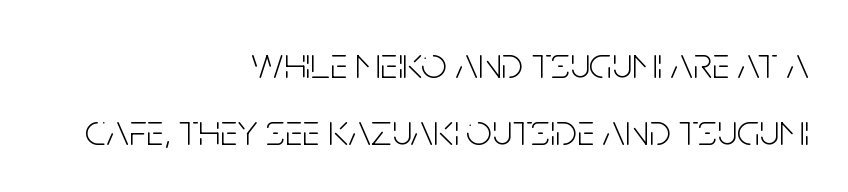
Q: Is the text bold? A: No.
Q: Is the text italic (slanted)? A: No, it is upright.
Q: Is the typeface a serif or a sans-serif typeface? A: Sans-serif.
Q: Is the text underlined? A: No.
Q: How is the paragraph aligned? A: Right-aligned.
Q: Is the spacing between letters normal or unusually wide? A: Normal.
Q: Is the spacing between lines tight, normal or loose? A: Normal.
Q: Width (condensed, normal, or wide)? A: Condensed.
Q: Stroke contrast? A: Low.
Q: x-height? A: Large.
Q: Monospaced? A: No.
